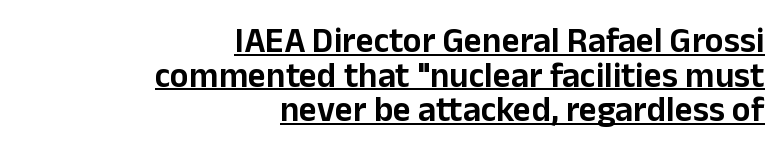
Q: Is the text italic (slanted)? A: No, it is upright.
Q: Is the typeface a serif or a sans-serif typeface? A: Sans-serif.
Q: Is the text underlined? A: Yes.
Q: How is the paragraph aligned? A: Right-aligned.
Q: Is the spacing between letters normal or unusually wide? A: Normal.
Q: Is the spacing between lines tight, normal or loose? A: Tight.
Q: Width (condensed, normal, or wide)? A: Normal.
Q: Stroke contrast? A: Low.
Q: x-height? A: Medium.
Q: Monospaced? A: No.
